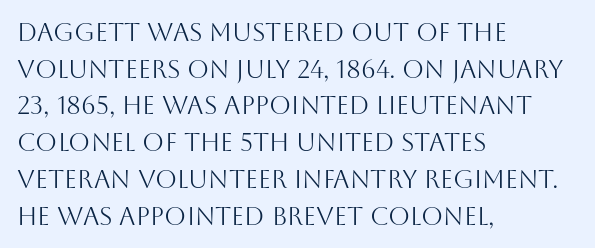
Weight: in the light-to-regular range. In CSS terms this would be text-align: left. The letters stand straight up with perfectly vertical stems. Each new line begins a customary step beneath the previous one. Characters follow at the spacing the type designer built in.
